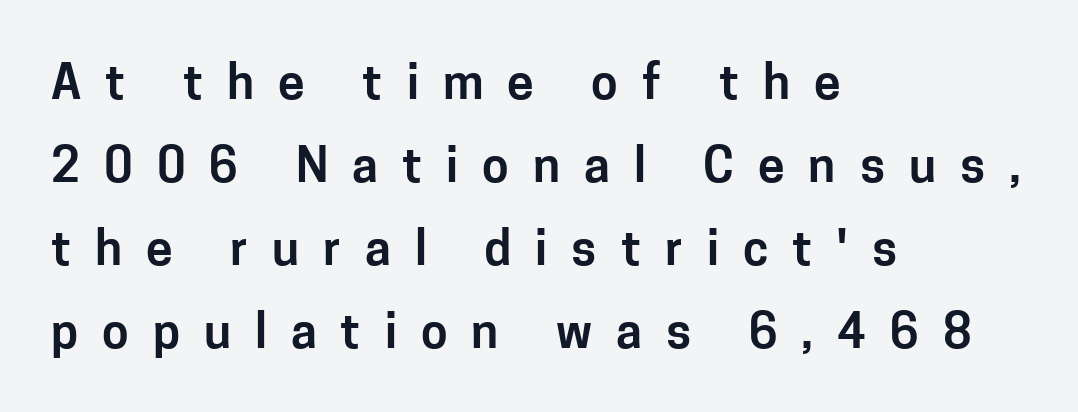
Q: Is the text italic (slanted)? A: No, it is upright.
Q: Is the typeface a serif or a sans-serif typeface? A: Sans-serif.
Q: Is the text underlined? A: No.
Q: How is the paragraph aligned? A: Left-aligned.
Q: Is the spacing between letters normal or unusually wide? A: Unusually wide.
Q: Width (condensed, normal, or wide)? A: Normal.
Q: Stroke contrast? A: Low.
Q: x-height? A: Medium.
Q: Monospaced? A: No.
